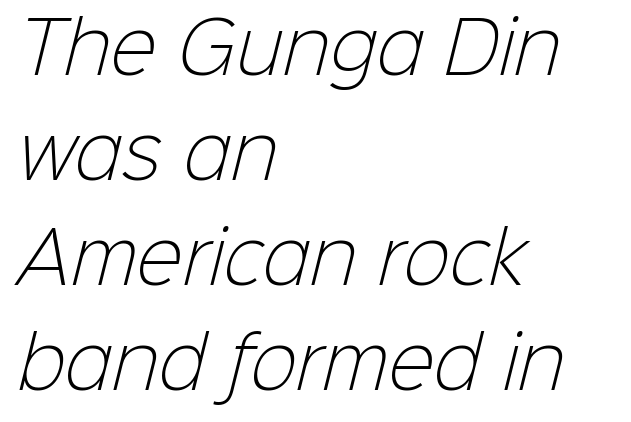
{"serif": "no", "bold": "no", "weight": "light", "width": "normal", "stroke_contrast": "low", "x_height": "medium", "monospaced": "no", "underline": "no", "align": "left", "line_spacing": "normal", "line_spacing_ratio": 1.5, "letter_spacing": "normal", "letter_spacing_em": 0.0, "glyph_px": 70}
